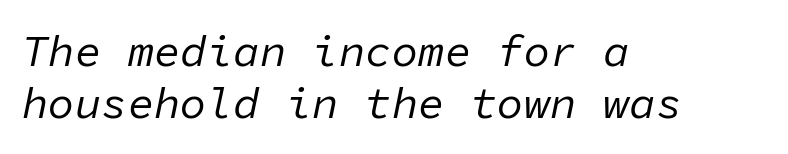
The image shows 44 px regular-weight type, italic (leaning right), monospaced; set left-aligned, line spacing 1.19x, normal letter spacing, not underlined; low stroke contrast and a medium x-height.
